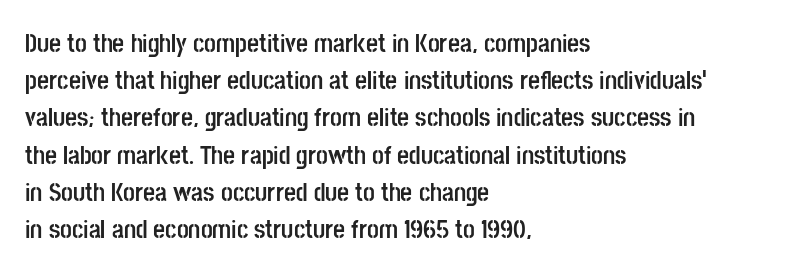
{"italic": "no", "bold": "yes", "underline": "no", "align": "left", "line_spacing": "normal", "line_spacing_ratio": 1.43, "letter_spacing": "normal", "letter_spacing_em": 0.0, "glyph_px": 26}
